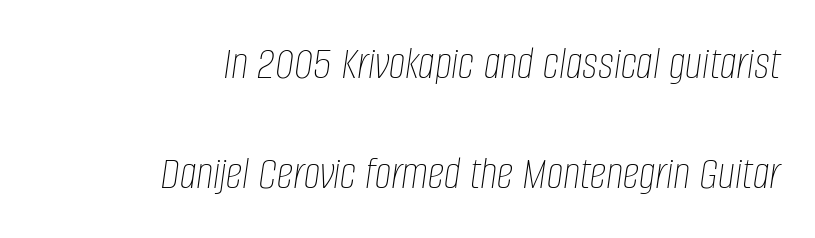
{"italic": "yes", "lean": "right", "slant_degrees": 8, "bold": "no", "weight": "thin", "width": "condensed", "stroke_contrast": "low", "x_height": "large", "monospaced": "no", "underline": "no", "align": "right", "line_spacing": "loose", "line_spacing_ratio": 2.34, "letter_spacing": "normal", "letter_spacing_em": 0.0, "glyph_px": 47}
